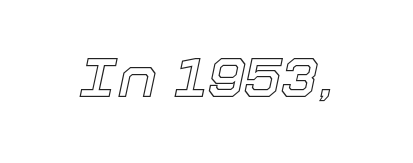
The passage shown leans; its letterforms are oblique. The gaps between neighbouring characters are ordinary and unremarkable. Letters rest on an invisible, unmarked baseline. The letters advance in unequal steps, a hallmark of proportional type.
